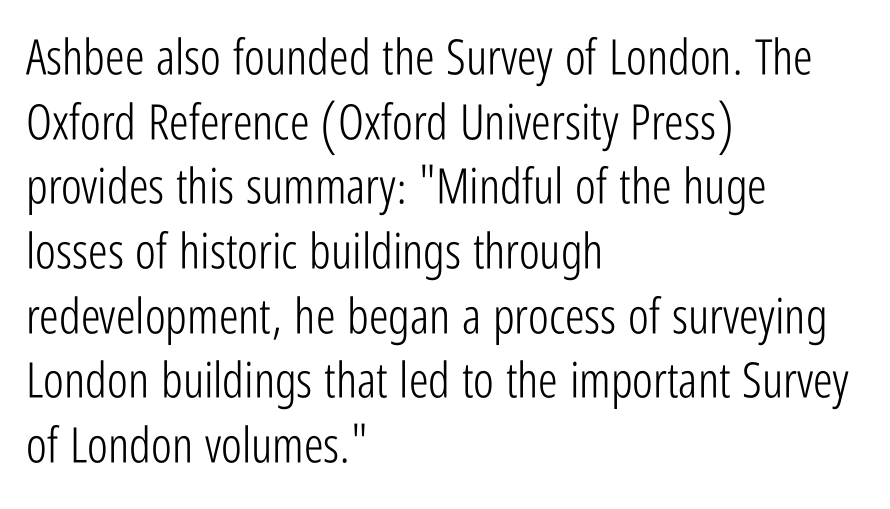
{"serif": "no", "italic": "no", "bold": "no", "weight": "light", "width": "condensed", "stroke_contrast": "low", "x_height": "medium", "monospaced": "no", "underline": "no", "align": "left", "line_spacing": "normal", "line_spacing_ratio": 1.32, "letter_spacing": "normal", "letter_spacing_em": 0.0, "glyph_px": 49}
